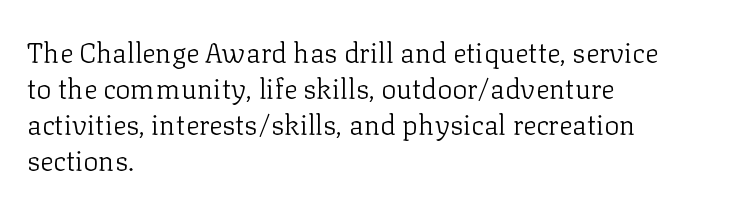
The image shows 28 px light serif type, upright; set left-aligned, normal line spacing (1.28x), normal letter spacing, not underlined; low stroke contrast and a medium x-height.
